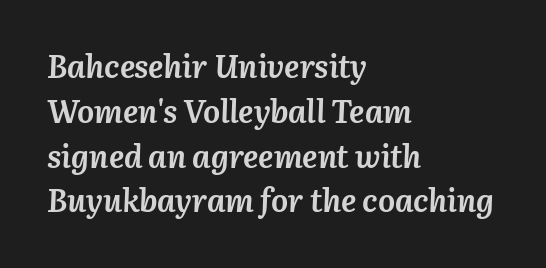
Q: Is the text bold? A: Yes.
Q: Is the text italic (slanted)? A: Yes, it leans right by about 3 degrees.
Q: Is the text underlined? A: No.
Q: How is the paragraph aligned? A: Left-aligned.
Q: Is the spacing between letters normal or unusually wide? A: Normal.
Q: Is the spacing between lines tight, normal or loose? A: Normal.
Q: Width (condensed, normal, or wide)? A: Normal.
Q: Stroke contrast? A: Medium.
Q: x-height? A: Medium.
Q: Monospaced? A: No.
